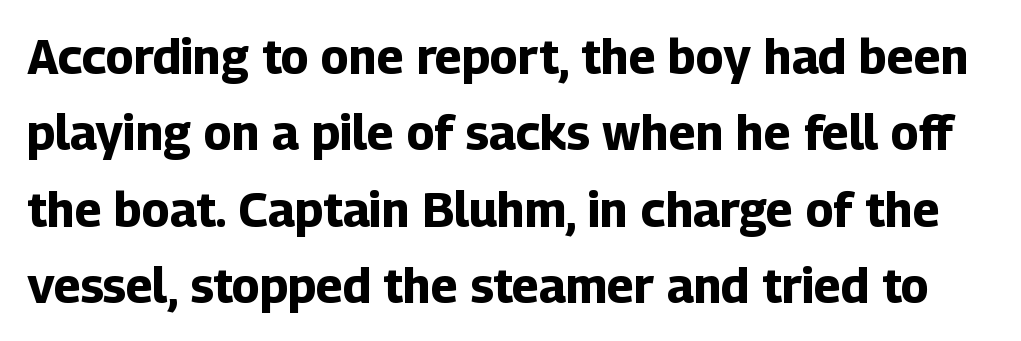
Nope, no serifs anywhere on these letters. The gaps between neighbouring characters are ordinary and unremarkable. The typography opts for an upright posture over an oblique one. Successive baselines arrive at the customary interval.
